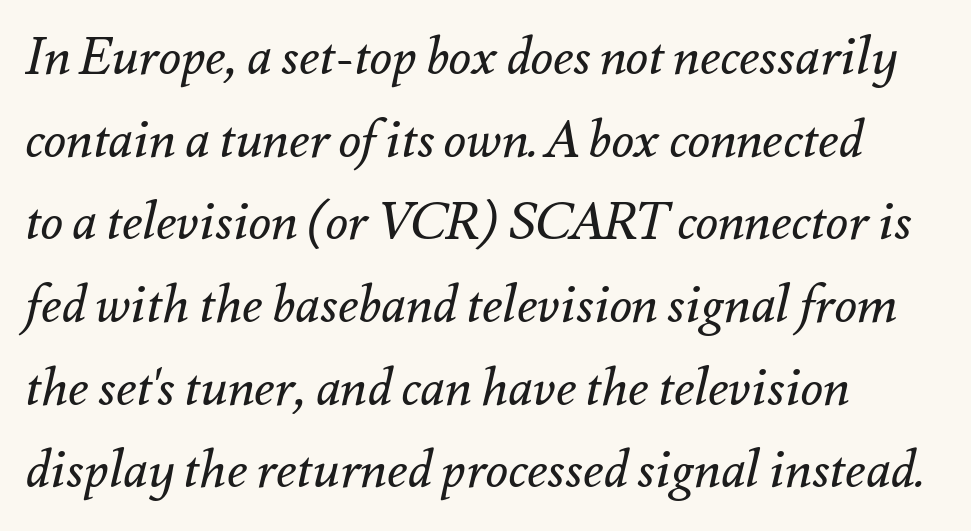
There's an unmistakable incline to the writing here. Do the characters align in a grid? No, the font is proportional. Plain, unruled lines of type. This is not heavy type; no bold has been used. Between one letter and the next there's only the usual sliver of space. Horizontal bands of white between lines are of average thickness.
